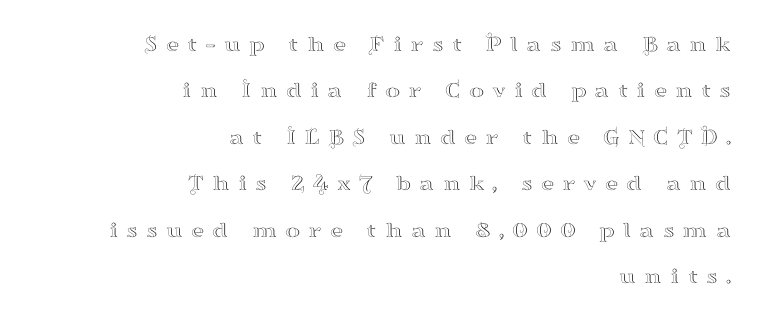
{"italic": "no", "underline": "no", "align": "right", "line_spacing": "loose", "line_spacing_ratio": 2.02, "letter_spacing": "wide", "letter_spacing_em": 0.35, "glyph_px": 23}
